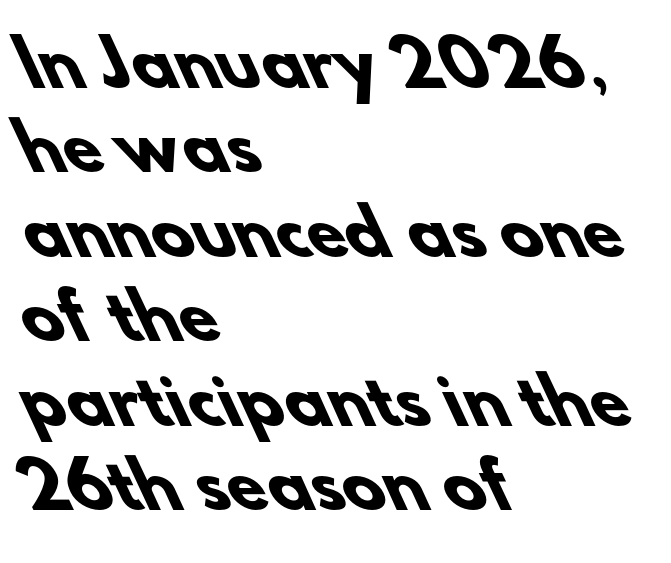
Q: Is the text bold? A: Yes.
Q: Is the typeface a serif or a sans-serif typeface? A: Sans-serif.
Q: Is the text underlined? A: No.
Q: How is the paragraph aligned? A: Left-aligned.
Q: Is the spacing between letters normal or unusually wide? A: Normal.
Q: Is the spacing between lines tight, normal or loose? A: Normal.
Q: Width (condensed, normal, or wide)? A: Normal.
Q: Stroke contrast? A: Low.
Q: x-height? A: Small.
Q: Monospaced? A: No.
